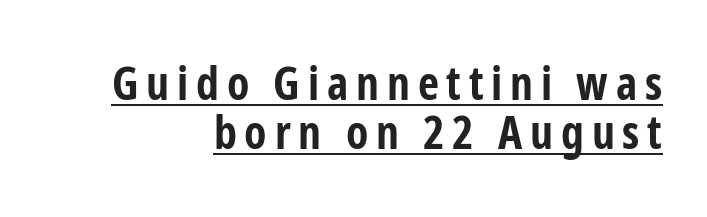
{"serif": "no", "italic": "no", "bold": "yes", "weight": "bold", "width": "condensed", "stroke_contrast": "low", "x_height": "medium", "monospaced": "no", "underline": "yes", "align": "right", "line_spacing": "tight", "line_spacing_ratio": 1.07, "glyph_px": 46}
